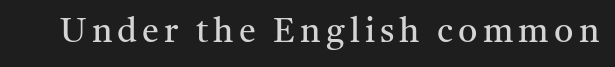
Q: Is the text bold? A: No.
Q: Is the text italic (slanted)? A: No, it is upright.
Q: Is the typeface a serif or a sans-serif typeface? A: Serif.
Q: Is the text underlined? A: No.
Q: Width (condensed, normal, or wide)? A: Normal.
Q: Stroke contrast? A: Medium.
Q: x-height? A: Medium.
Q: Monospaced? A: No.
